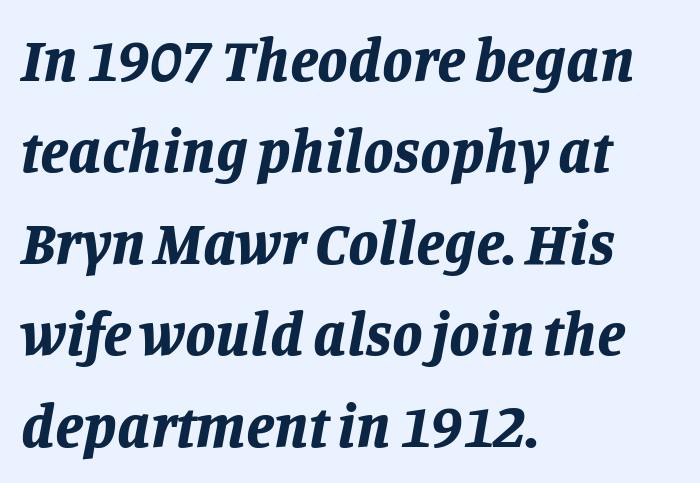
Normally led — the rows are evenly, conventionally spaced. The ragged edge is on the right, which tells us the setting is flush left. Descenders hang freely into open space. Spacing verdict: proportional, widths tailored to each character.
